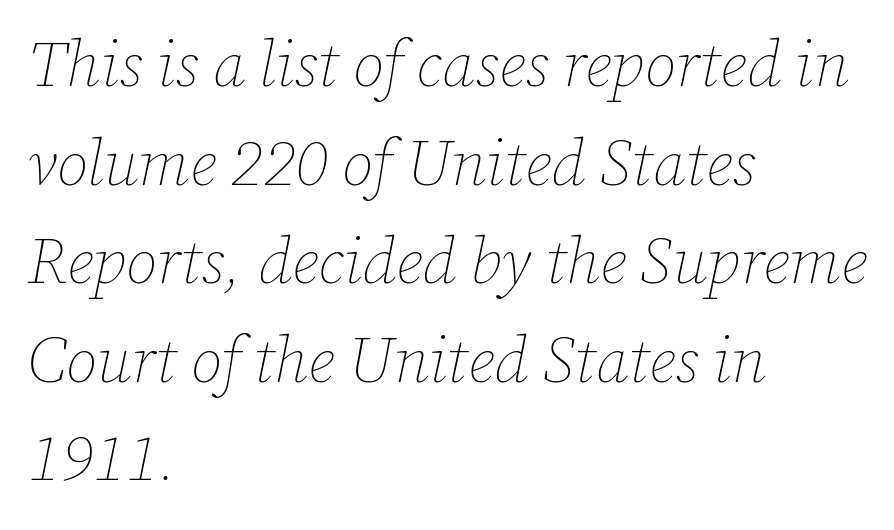
A clean baseline with only descenders dipping below it. Caption: face not bold, strokes unweighted. Do the characters align in a grid? No, the font is proportional. You can tell it's italic because the verticals aren't actually vertical. You could call the tracking neutral — neither tight nor loose. Caption: multi-line text, flush left, ragged right.
